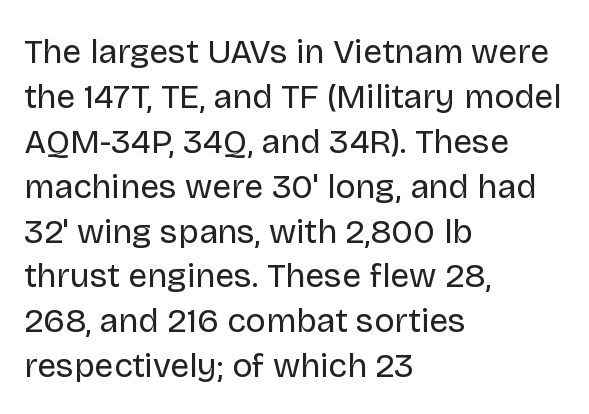
The image shows 34 px regular-weight sans-serif type, upright; set left-aligned, normal line spacing (1.32x), normal letter spacing, not underlined; low stroke contrast and a large x-height.
